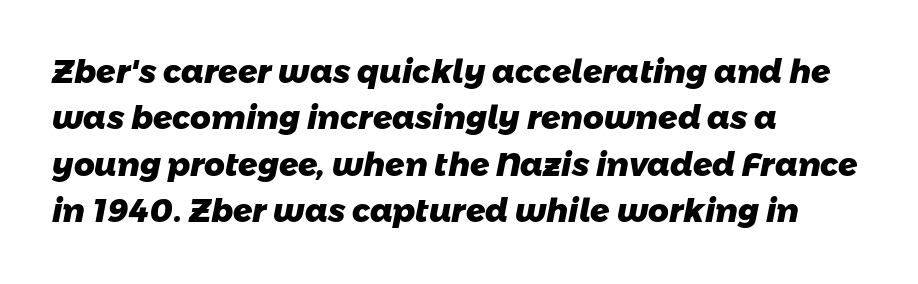
Q: Is the text bold? A: Yes.
Q: Is the typeface a serif or a sans-serif typeface? A: Sans-serif.
Q: Is the text underlined? A: No.
Q: How is the paragraph aligned? A: Left-aligned.
Q: Is the spacing between letters normal or unusually wide? A: Normal.
Q: Is the spacing between lines tight, normal or loose? A: Normal.
Q: Width (condensed, normal, or wide)? A: Normal.
Q: Stroke contrast? A: Low.
Q: x-height? A: Medium.
Q: Monospaced? A: No.
